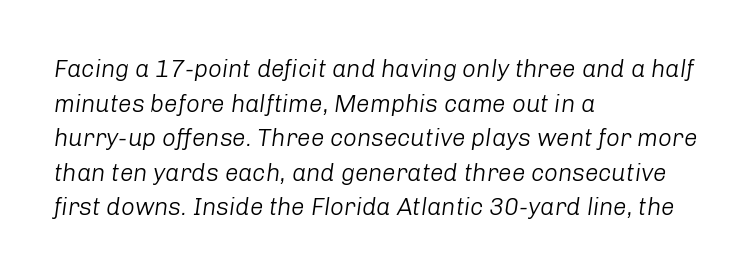
The image shows 24 px text type, italic (leaning right); set left-aligned, normal line spacing (1.44x), normal letter spacing, not underlined.
